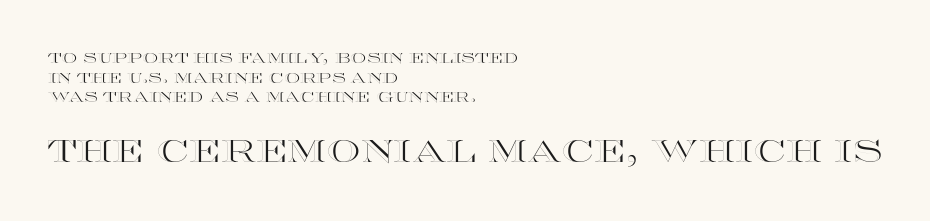
Short and long lines alike share a common starting point at left. Line spacing here is normal. There is no visible air inserted between adjacent glyphs. Each letter keeps its own natural width here, so spacing adapts to shape.
